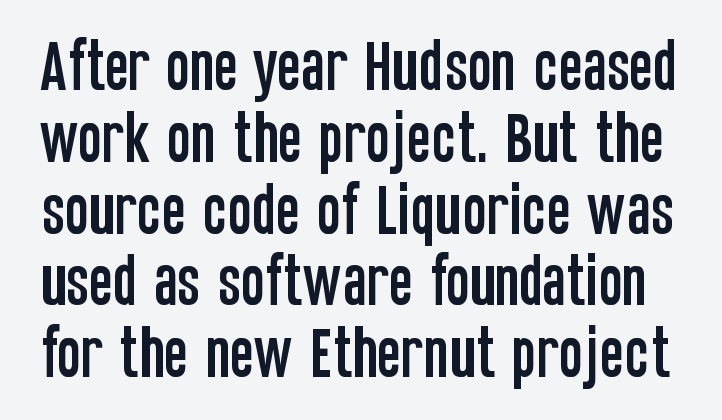
The image shows 57 px condensed sans-serif type, upright; set normal line spacing (1.26x), normal letter spacing, not underlined; low stroke contrast and a large x-height.
